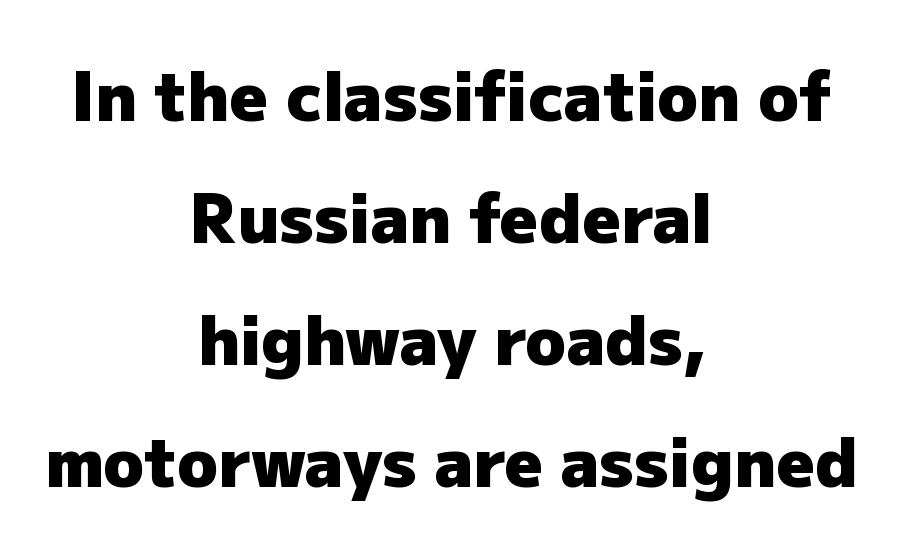
{"serif": "no", "italic": "no", "bold": "yes", "weight": "heavy", "width": "normal", "stroke_contrast": "low", "x_height": "medium", "monospaced": "no", "underline": "no", "align": "center", "line_spacing_ratio": 1.82, "letter_spacing": "normal", "letter_spacing_em": 0.0, "glyph_px": 67}
